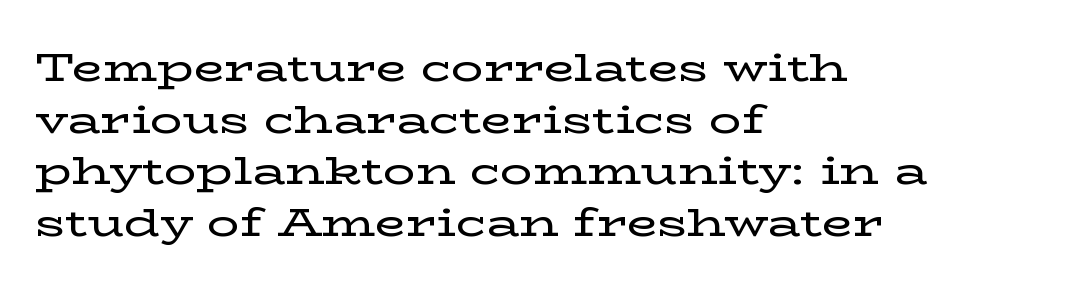
{"serif": "yes", "italic": "no", "width": "wide", "stroke_contrast": "low", "x_height": "medium", "monospaced": "no", "underline": "no", "align": "left", "line_spacing": "normal", "line_spacing_ratio": 1.29, "letter_spacing": "normal", "letter_spacing_em": 0.0, "glyph_px": 40}
